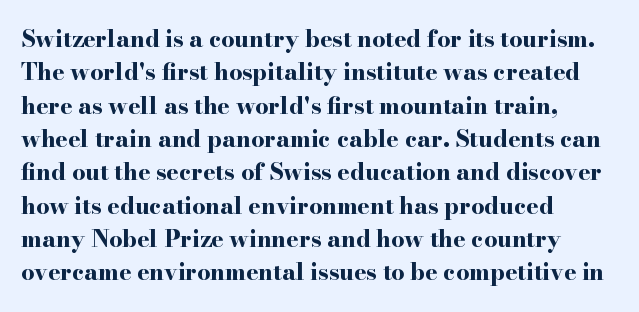
The image shows 23 px bold type, upright; set left-aligned, normal line spacing (1.45x), normal letter spacing, not underlined.
